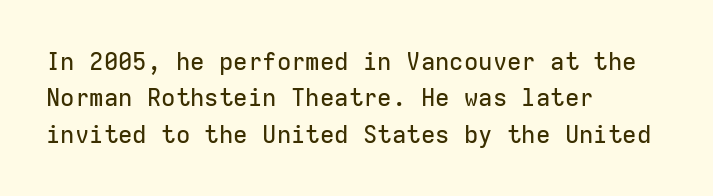
A normal amount of white space separates one row of letters from the next. Is there any slant? The stems are plumb. Nobody touched the tracking dial on this one. Quick note: underline off.
